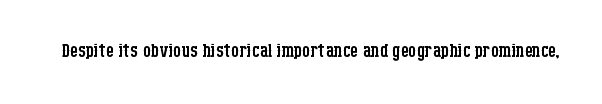
The rendering keeps characters at their native spacing. The font sits on the lighter half of the weight spectrum, regular included. Quick note: underline off. Is there any slant? The stems are plumb.
